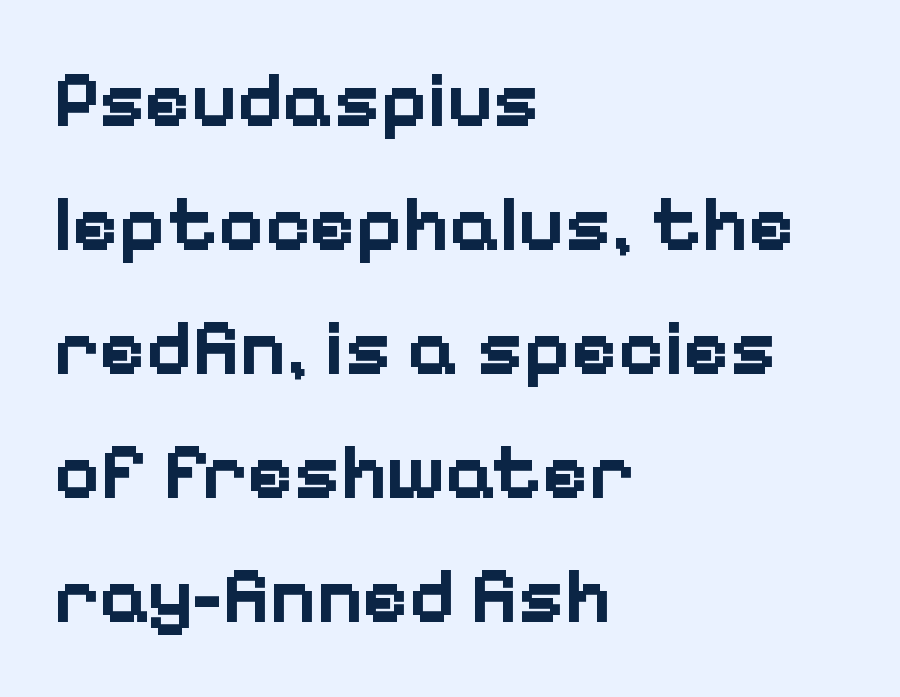
Style check: upright. The font family rendered here belongs to the sans-serif group. The rendering keeps characters at their native spacing. The specimen omits any rule beneath the text block's lines. Typeset ragged right — the left edge is the straight one.
